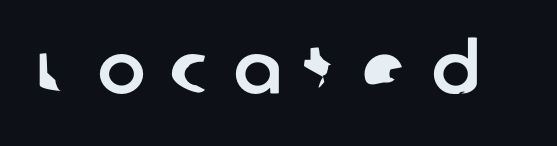
Words appear elongated and porous because spacing is wide. Unlike a traditional serif, this face leaves its strokes unadorned. Here the designer chose a conventional face with non-uniform glyph widths. Descenders hang freely into open space.
